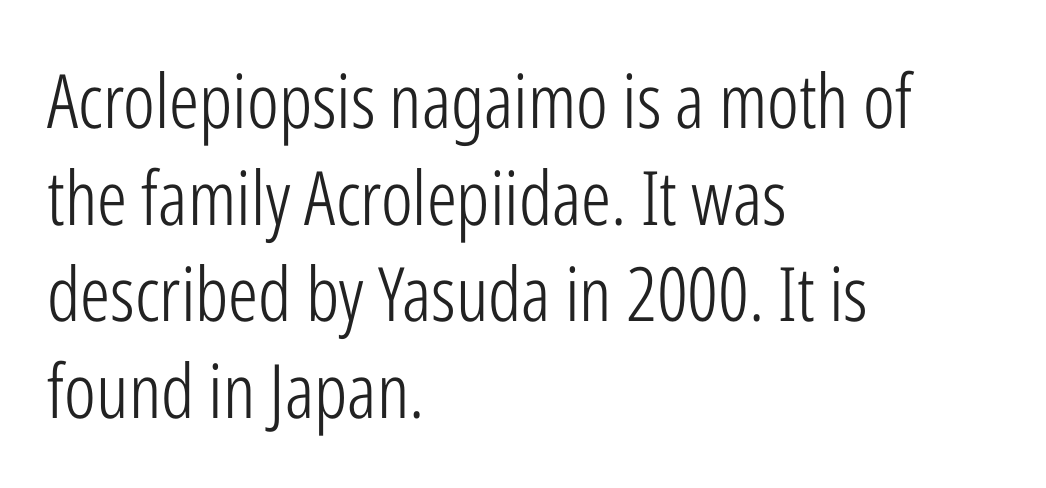
Spacing verdict: proportional, widths tailored to each character. The typesetting does not lean heavy: it is not bold. A classic flush-left, rag-right setting is used for this passage. This sample uses an upright cut, with every glyph sitting square on the baseline. Students, note that the glyphs here touch the page at normal intervals.
